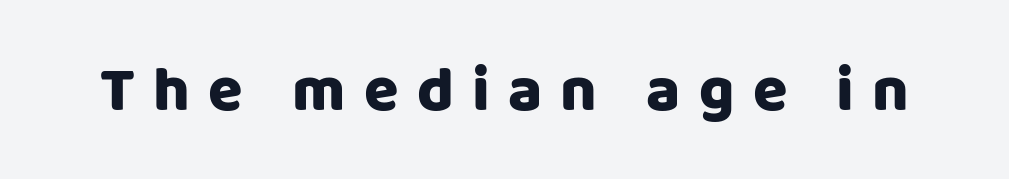
Q: Is the text italic (slanted)? A: No, it is upright.
Q: Is the typeface a serif or a sans-serif typeface? A: Sans-serif.
Q: Is the text underlined? A: No.
Q: Is the spacing between letters normal or unusually wide? A: Unusually wide.
Q: Width (condensed, normal, or wide)? A: Normal.
Q: Stroke contrast? A: Low.
Q: x-height? A: Large.
Q: Monospaced? A: No.
